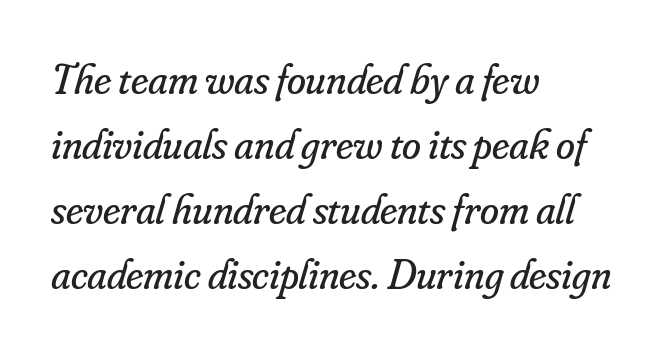
The whole block is typeset with a tilt. This rendering features lettering with no underline. The space between consecutive lines is moderate. Heaviness? Minimal to ordinary, like unemphasized prose.
